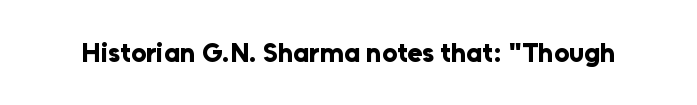
The image shows 27 px bold type, upright; set normal letter spacing, not underlined.
